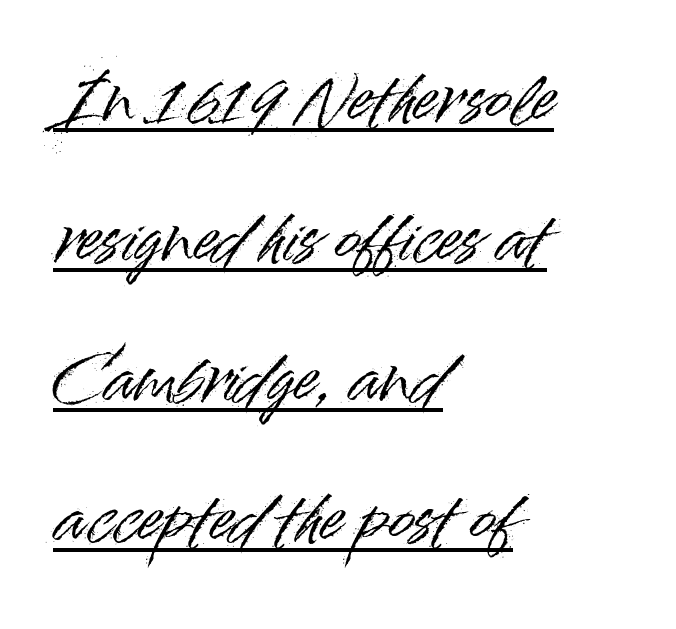
The image shows 62 px sans-serif type; set left-aligned, loose line spacing (2.26x), normal letter spacing, underlined; high stroke contrast and a small x-height.
